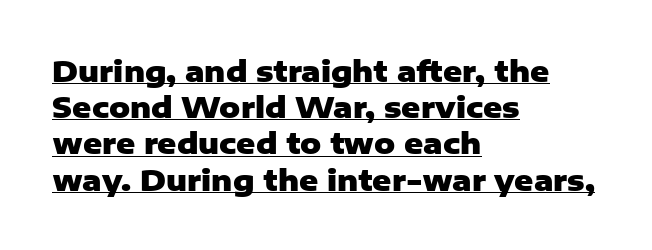
Q: Is the text bold? A: Yes.
Q: Is the text italic (slanted)? A: No, it is upright.
Q: Is the typeface a serif or a sans-serif typeface? A: Sans-serif.
Q: Is the text underlined? A: Yes.
Q: How is the paragraph aligned? A: Left-aligned.
Q: Is the spacing between letters normal or unusually wide? A: Normal.
Q: Is the spacing between lines tight, normal or loose? A: Normal.
Q: Width (condensed, normal, or wide)? A: Normal.
Q: Stroke contrast? A: Low.
Q: x-height? A: Medium.
Q: Monospaced? A: No.
